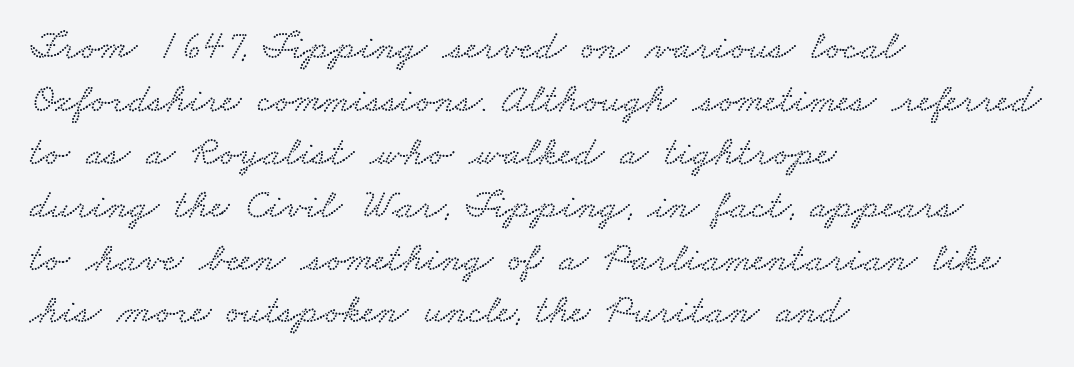
{"width": "wide", "stroke_contrast": "low", "x_height": "small", "monospaced": "no", "underline": "no", "align": "left", "line_spacing": "normal", "line_spacing_ratio": 1.29, "letter_spacing": "normal", "letter_spacing_em": 0.0, "glyph_px": 41}
